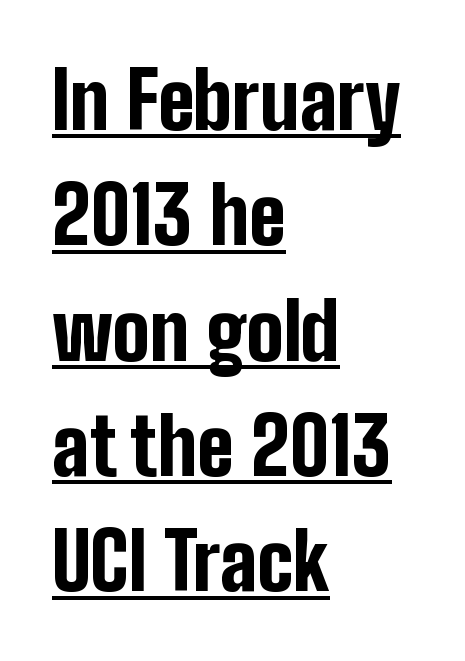
This sample is left-justified, so line endings fall wherever the words run out. Character widths vary here, with narrow letters taking less room than wide ones. Students, observe: this is what conventionally led text looks like. Nobody touched the tracking dial on this one. No italicization has been applied; the sample stays upright. The rendered words wear a rule along their underside.
